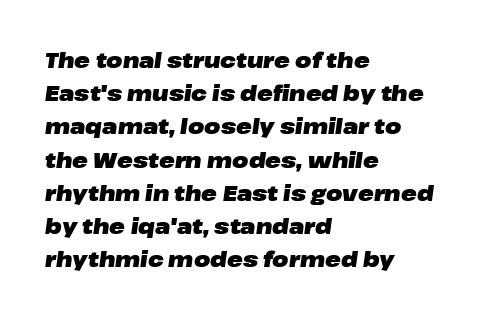
Q: Is the text bold? A: Yes.
Q: Is the text italic (slanted)? A: Yes, it leans right by about 8 degrees.
Q: Is the text underlined? A: No.
Q: How is the paragraph aligned? A: Left-aligned.
Q: Is the spacing between letters normal or unusually wide? A: Normal.
Q: Is the spacing between lines tight, normal or loose? A: Normal.
